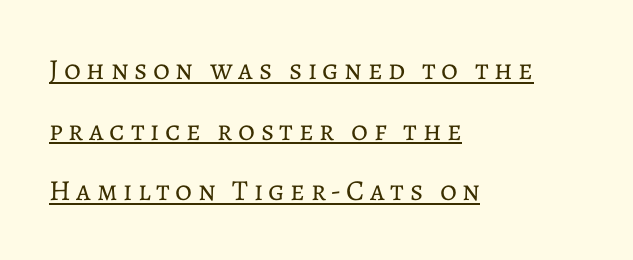
Nothing heavy about these letters — not bold at all. This sample is left-justified, so line endings fall wherever the words run out. Proportional: the letters do not fall into vertical columns. Honestly, the rows look like they've been pulled way apart. Every stem runs plumb, perpendicular to the baseline. Beneath each row of characters lies a ruled line.
